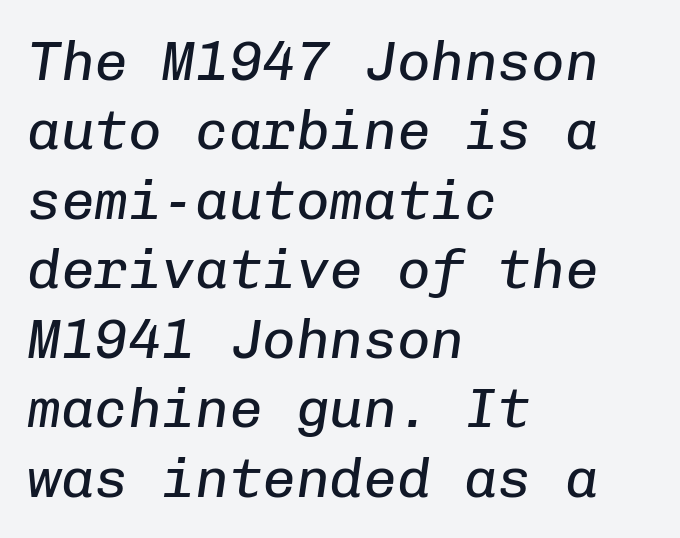
Think standard paragraph weight, or any step lighter than that. Italic: yes, the glyphs are oblique. The area under the type is left untouched. The compositor pushed each line to the left boundary. Do the characters align in a grid? Yes, the font is monospaced. The line texture is even and compact thanks to regular tracking.
